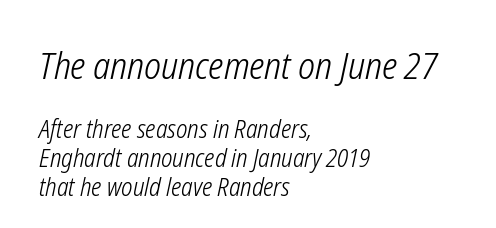
Each row of text sits above clean, open space. Letter spacing: default. The rendering uses natural spacing where letterforms have individual widths. Vertical stems look standard width or narrower in stroke.
